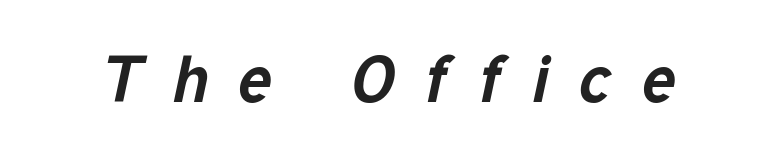
The image shows 65 px bold type, italic (leaning right); set unusually wide letter spacing (+0.45 em), not underlined; low stroke contrast and a medium x-height.
